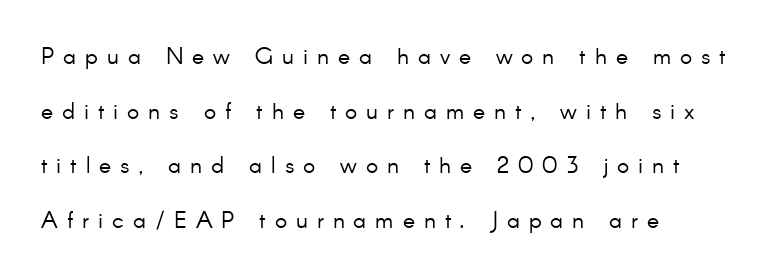
The designer dialed line spacing up above the default. Vertical strokes here are truly vertical. Lines of text with bare space underneath. Is this a heavy cut? Hardly; it is regular or lighter. The lines are quadded left.
